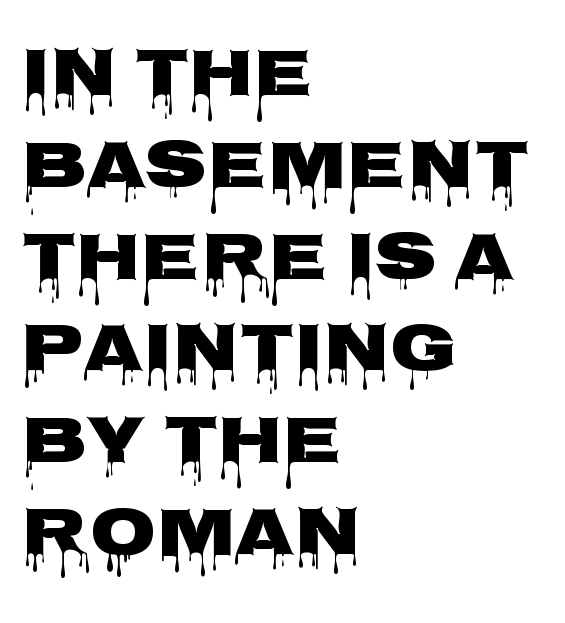
The image shows 68 px heavy, wide sans-serif type, upright; set left-aligned, normal line spacing (1.35x), normal letter spacing, not underlined; low stroke contrast and a large x-height.
